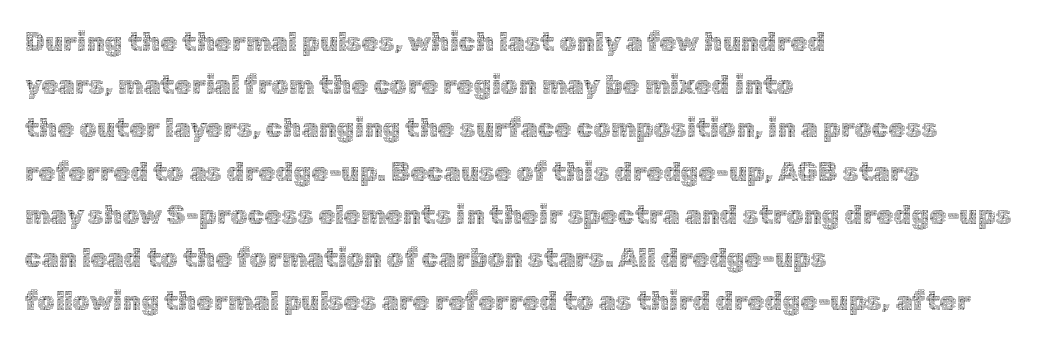
The image shows 27 px text type, upright; set left-aligned, normal line spacing (1.6x), normal letter spacing, not underlined.
